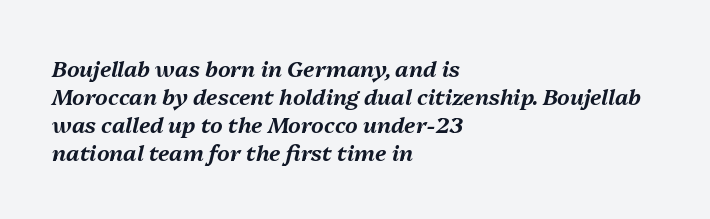
Q: Is the text italic (slanted)? A: Yes, it leans right by about 13 degrees.
Q: Is the text underlined? A: No.
Q: How is the paragraph aligned? A: Left-aligned.
Q: Is the spacing between letters normal or unusually wide? A: Normal.
Q: Is the spacing between lines tight, normal or loose? A: Normal.
